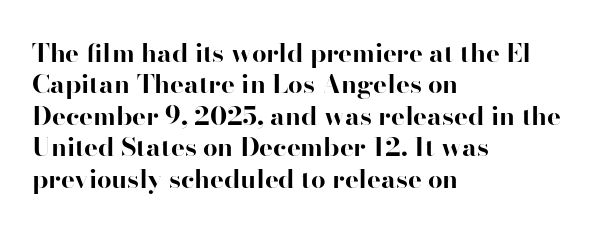
{"italic": "no", "bold": "yes", "underline": "no", "align": "left", "line_spacing_ratio": 1.21, "letter_spacing": "normal", "letter_spacing_em": 0.0, "glyph_px": 26}
